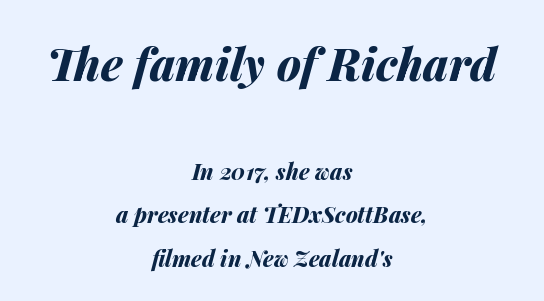
{"italic": "yes", "lean": "right", "slant_degrees": 14, "bold": "yes", "weight": "bold", "width": "normal", "stroke_contrast": "medium", "x_height": "medium", "monospaced": "no", "underline": "no", "align": "center", "line_spacing": "loose", "line_spacing_ratio": 1.99, "letter_spacing": "normal", "letter_spacing_em": 0.0, "larger_block": "first", "size_ratio": 2.05, "glyph_px": 45}
